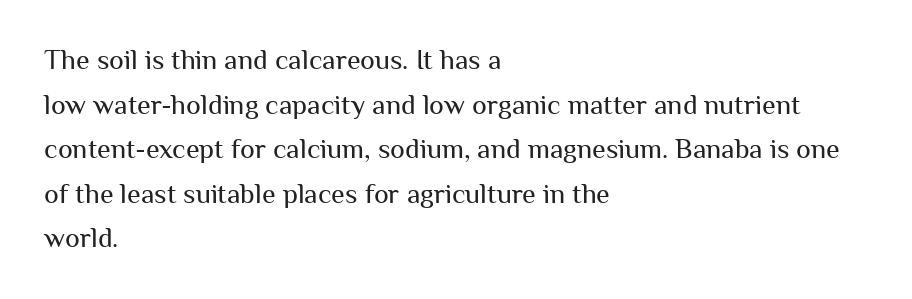
Q: Is the text bold? A: No.
Q: Is the text italic (slanted)? A: No, it is upright.
Q: Is the typeface a serif or a sans-serif typeface? A: Sans-serif.
Q: Is the text underlined? A: No.
Q: How is the paragraph aligned? A: Left-aligned.
Q: Is the spacing between letters normal or unusually wide? A: Normal.
Q: Is the spacing between lines tight, normal or loose? A: Normal.
Q: Width (condensed, normal, or wide)? A: Normal.
Q: Stroke contrast? A: Medium.
Q: x-height? A: Medium.
Q: Monospaced? A: No.
